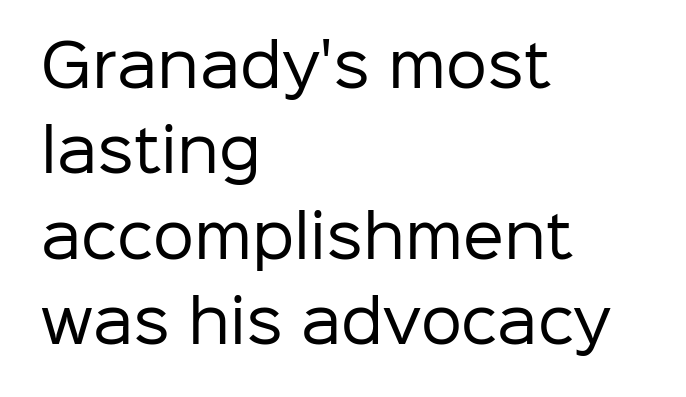
The image shows 58 px regular-weight sans-serif type, upright; set left-aligned, normal line spacing (1.47x), normal letter spacing, not underlined; low stroke contrast and a medium x-height.
